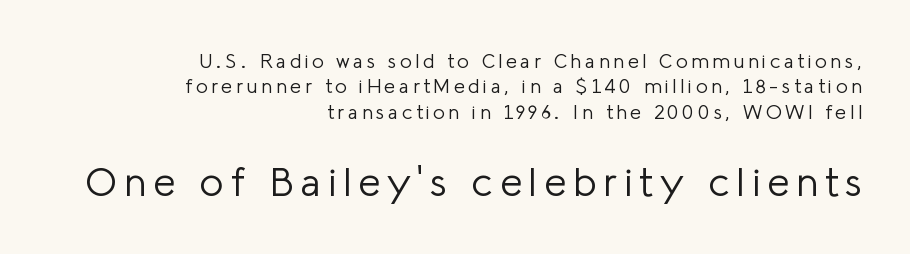
The image shows 40 px light sans-serif type, upright; set right-aligned, normal line spacing (1.27x), not underlined; the second (bottom) block is 2.0x larger; low stroke contrast and a medium x-height.
